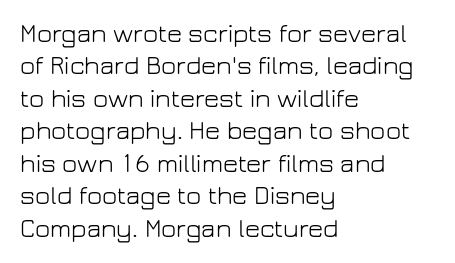
Q: Is the text bold? A: No.
Q: Is the text italic (slanted)? A: No, it is upright.
Q: Is the text underlined? A: No.
Q: How is the paragraph aligned? A: Left-aligned.
Q: Is the spacing between letters normal or unusually wide? A: Normal.
Q: Is the spacing between lines tight, normal or loose? A: Normal.
